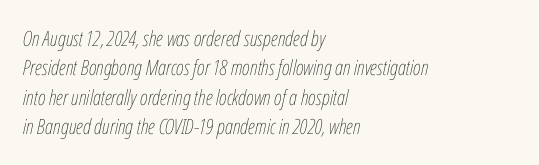
The image shows 21 px text type, italic (leaning right); set left-aligned, normal line spacing (1.4x), normal letter spacing, not underlined.
